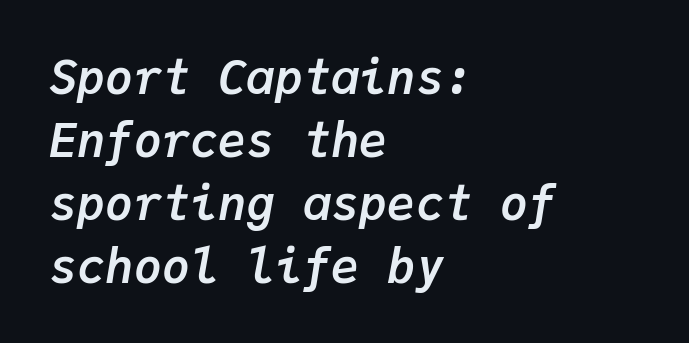
The baseline area is clear. Spacing verdict: monospaced, one width for all characters. Does the weight exceed regular? Yes, all the way to bold. Caption: multi-line text, flush left, ragged right. Caption: standard tracking, unaltered. Rendered with sloped, italic letterforms.
